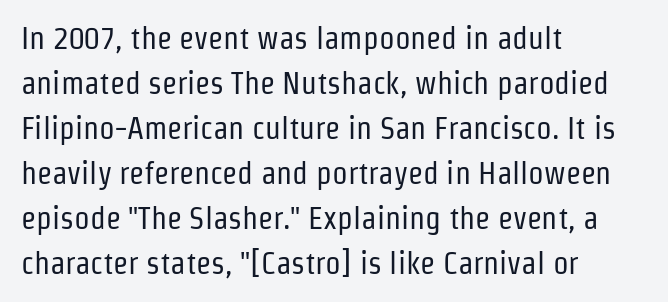
Weight: regular or lighter. Here the designer chose a conventional face with non-uniform glyph widths. The letters carry no serifs — their stems end cleanly without finishing strokes. There is no visible air inserted between adjacent glyphs.
